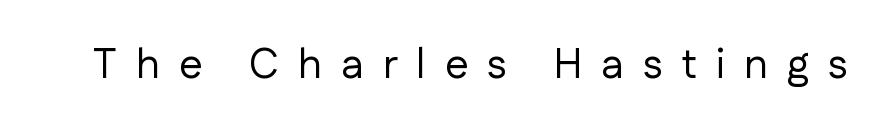
The glyphs in this specimen are sans serif. The strip under each line holds only bare page. Students, note that the glyphs here are deliberately spaced far apart. A light-to-regular cut is what we see here. These lines were composed using upright roman letters. Do the characters align in a grid? No, the font is proportional.
